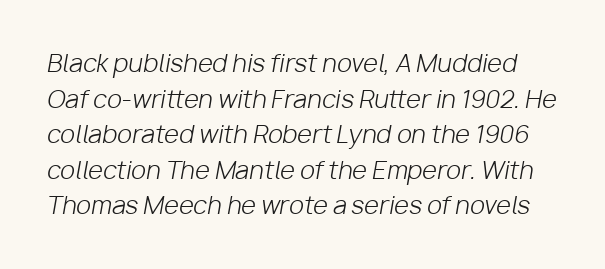
Q: Is the text bold? A: No.
Q: Is the text italic (slanted)? A: Yes, it leans right by about 10 degrees.
Q: Is the text underlined? A: No.
Q: Is the spacing between letters normal or unusually wide? A: Normal.
Q: Is the spacing between lines tight, normal or loose? A: Normal.
